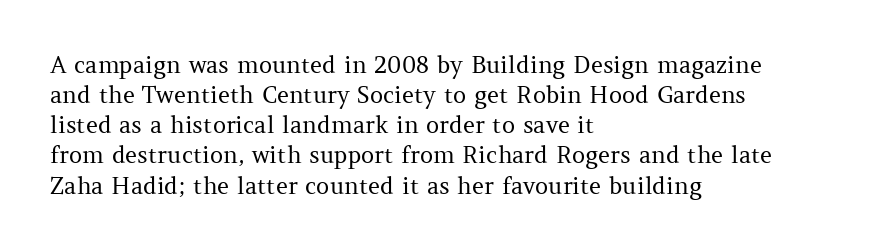
The image shows 23 px text type, upright; set left-aligned, normal line spacing (1.31x), normal letter spacing, not underlined.
